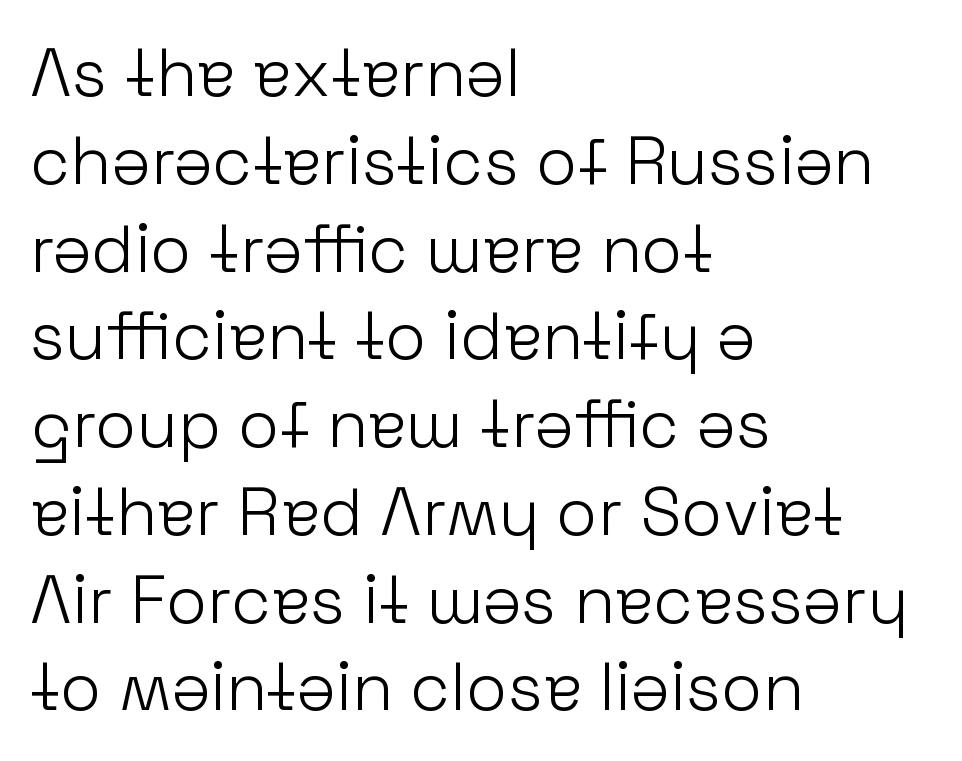
Plain, unruled lines of type. The rendering uses natural spacing where letterforms have individual widths. A typesetter would call this leading conventional body-copy spacing. One-word summary of the alignment: left. The cut favours lightness, reaching ordinary text weight at its darkest.
